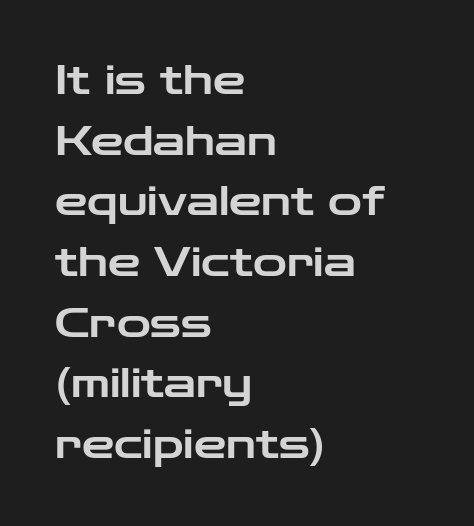
The image shows 41 px wide sans-serif type, upright; set left-aligned, normal line spacing (1.48x), normal letter spacing, not underlined; low stroke contrast and a medium x-height.
